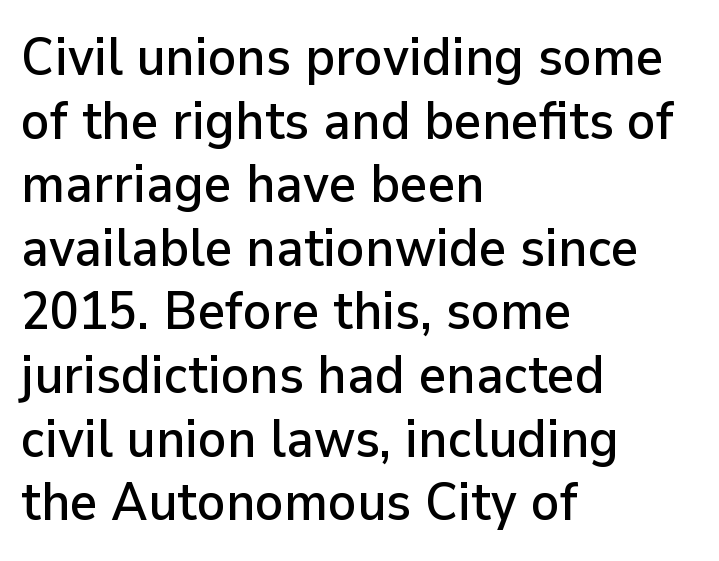
{"serif": "no", "italic": "no", "width": "normal", "stroke_contrast": "low", "x_height": "medium", "monospaced": "no", "underline": "no", "align": "left", "line_spacing_ratio": 1.2, "letter_spacing": "normal", "letter_spacing_em": 0.0, "glyph_px": 53}
